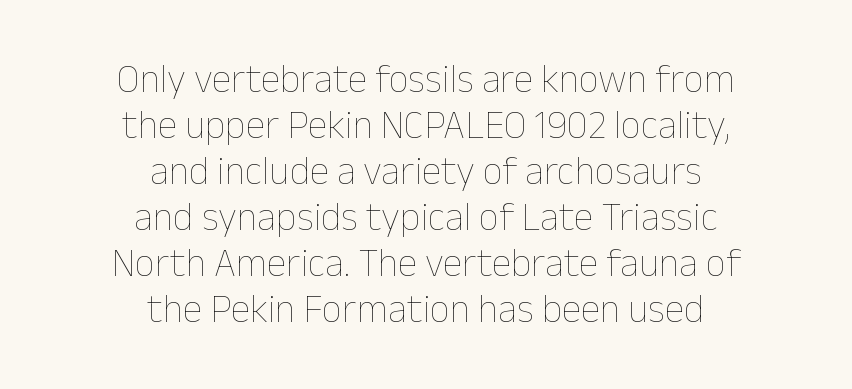
Q: Is the text bold? A: No.
Q: Is the text italic (slanted)? A: No, it is upright.
Q: Is the text underlined? A: No.
Q: How is the paragraph aligned? A: Centered.
Q: Is the spacing between letters normal or unusually wide? A: Normal.
Q: Is the spacing between lines tight, normal or loose? A: Tight.
Q: Width (condensed, normal, or wide)? A: Normal.
Q: Stroke contrast? A: Low.
Q: x-height? A: Medium.
Q: Monospaced? A: No.
